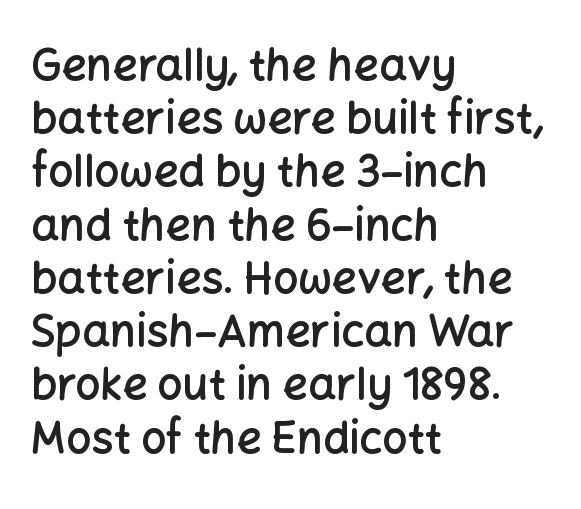
Q: Is the text bold? A: Semi-bold.
Q: Is the text italic (slanted)? A: No, it is upright.
Q: Is the typeface a serif or a sans-serif typeface? A: Sans-serif.
Q: Is the text underlined? A: No.
Q: How is the paragraph aligned? A: Left-aligned.
Q: Is the spacing between letters normal or unusually wide? A: Normal.
Q: Width (condensed, normal, or wide)? A: Normal.
Q: Stroke contrast? A: Low.
Q: x-height? A: Medium.
Q: Monospaced? A: No.
